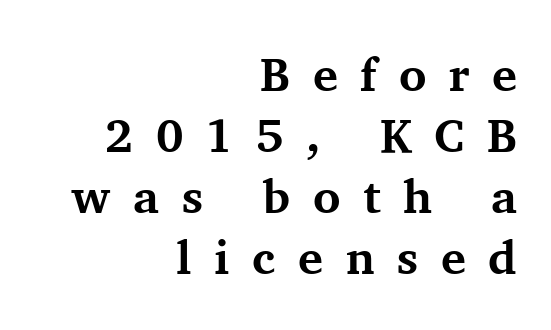
Where is the straight margin? On the right. Stroke terminals: seriffed. Successive baselines arrive at the customary interval. Type without underlining. Loose tracking; the words dissolve into strings of separated letters. Ordinary non-slanted type is in use.
